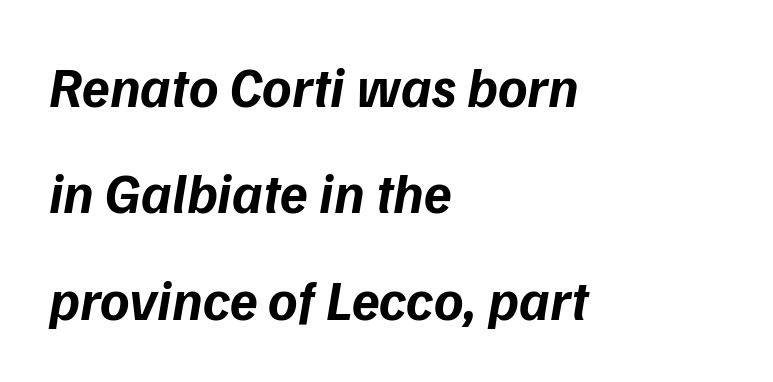
{"serif": "no", "bold": "yes", "weight": "bold", "width": "normal", "stroke_contrast": "low", "x_height": "medium", "monospaced": "no", "underline": "no", "align": "left", "line_spacing": "loose", "line_spacing_ratio": 1.9, "letter_spacing": "normal", "letter_spacing_em": 0.0, "glyph_px": 56}
